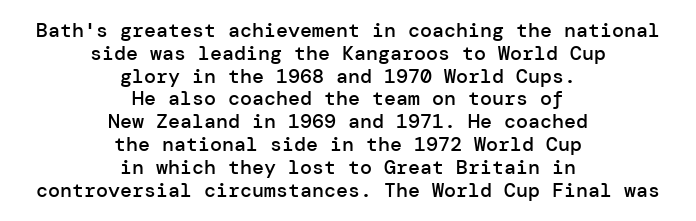
{"italic": "no", "bold": "semi", "underline": "no", "align": "center", "line_spacing": "tight", "line_spacing_ratio": 1.14, "letter_spacing": "normal", "letter_spacing_em": 0.0, "glyph_px": 20}
